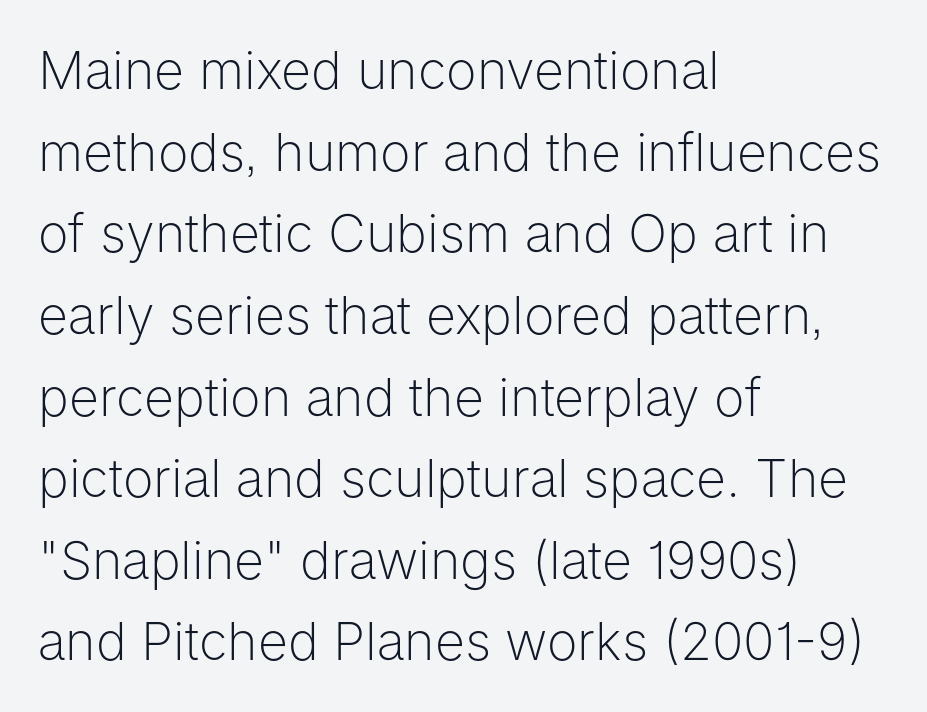
Q: Is the text bold? A: No.
Q: Is the text italic (slanted)? A: No, it is upright.
Q: Is the typeface a serif or a sans-serif typeface? A: Sans-serif.
Q: Is the text underlined? A: No.
Q: How is the paragraph aligned? A: Left-aligned.
Q: Is the spacing between letters normal or unusually wide? A: Normal.
Q: Is the spacing between lines tight, normal or loose? A: Normal.
Q: Width (condensed, normal, or wide)? A: Normal.
Q: Stroke contrast? A: Low.
Q: x-height? A: Medium.
Q: Monospaced? A: No.
